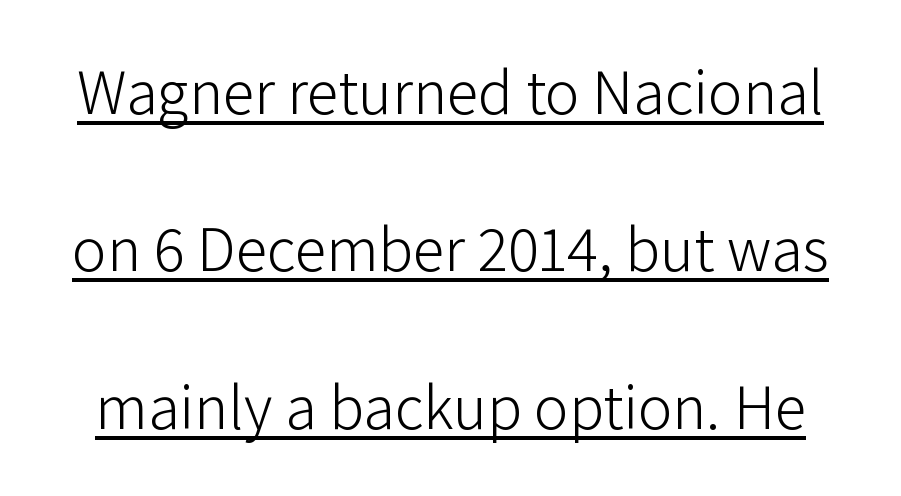
Q: Is the text bold? A: No.
Q: Is the text italic (slanted)? A: No, it is upright.
Q: Is the typeface a serif or a sans-serif typeface? A: Sans-serif.
Q: Is the text underlined? A: Yes.
Q: Is the spacing between letters normal or unusually wide? A: Normal.
Q: Is the spacing between lines tight, normal or loose? A: Loose.
Q: Width (condensed, normal, or wide)? A: Normal.
Q: Stroke contrast? A: Low.
Q: x-height? A: Medium.
Q: Monospaced? A: No.
